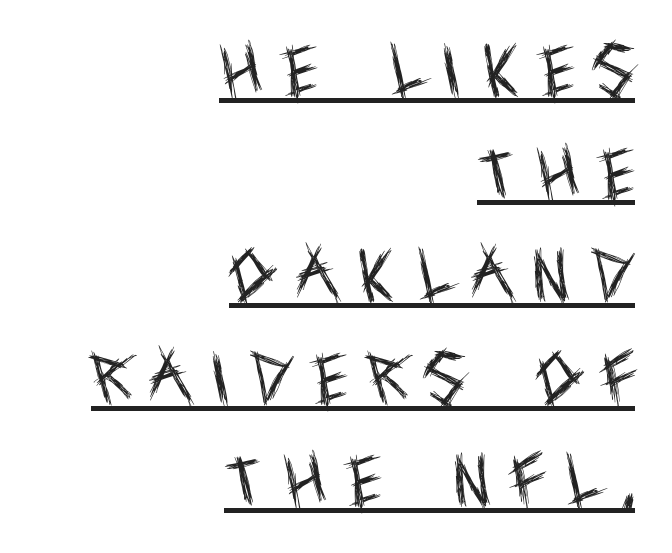
Q: Is the text bold? A: No.
Q: Is the text italic (slanted)? A: No, it is upright.
Q: Is the typeface a serif or a sans-serif typeface? A: Sans-serif.
Q: Is the text underlined? A: Yes.
Q: How is the paragraph aligned? A: Right-aligned.
Q: Is the spacing between letters normal or unusually wide? A: Unusually wide.
Q: Width (condensed, normal, or wide)? A: Condensed.
Q: x-height? A: Large.
Q: Monospaced? A: No.
